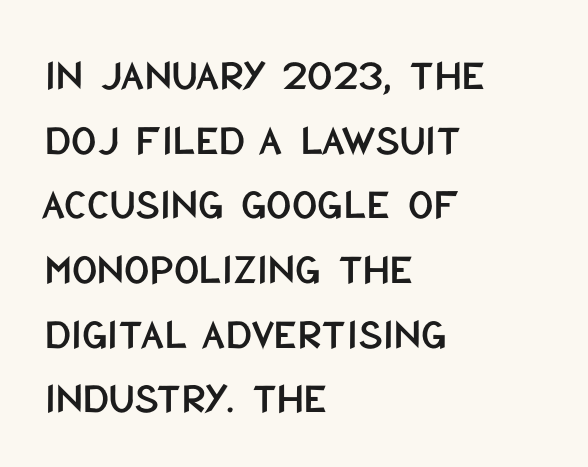
{"serif": "no", "italic": "no", "width": "condensed", "stroke_contrast": "low", "x_height": "large", "monospaced": "no", "underline": "no", "align": "left", "line_spacing": "normal", "line_spacing_ratio": 1.47, "letter_spacing": "normal", "letter_spacing_em": 0.0, "glyph_px": 44}
